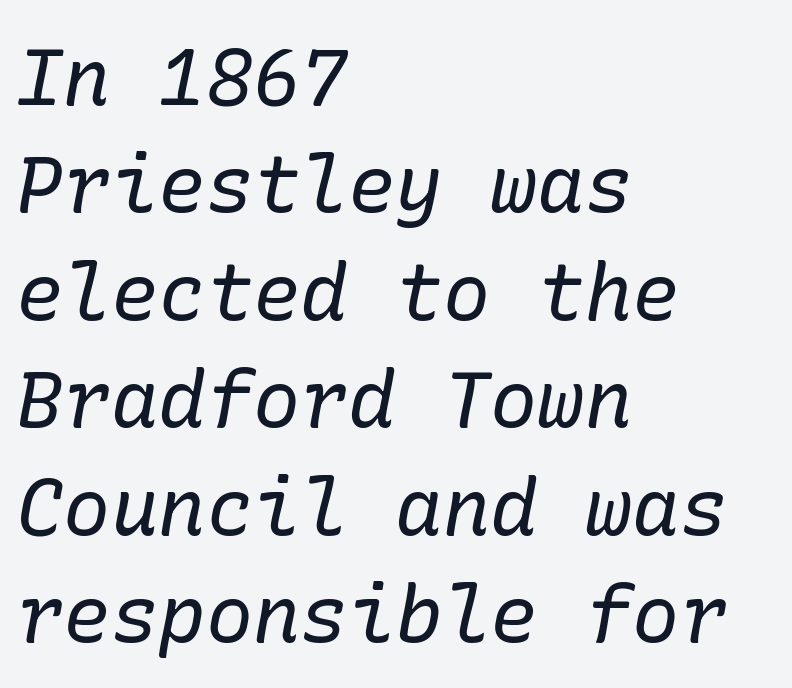
The image shows 79 px regular-weight type, italic (leaning right); set left-aligned, normal line spacing (1.36x), normal letter spacing, not underlined; low stroke contrast and a medium x-height.
